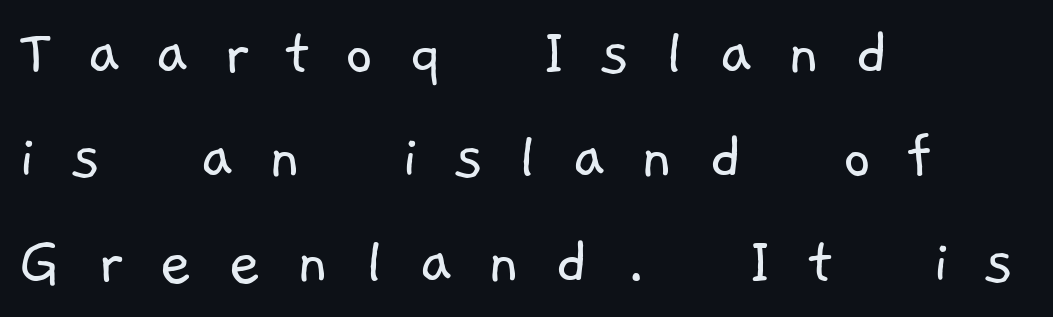
The image shows 71 px light sans-serif type; set left-aligned, normal line spacing (1.47x), unusually wide letter spacing (+0.49 em), not underlined; low stroke contrast and a medium x-height.
